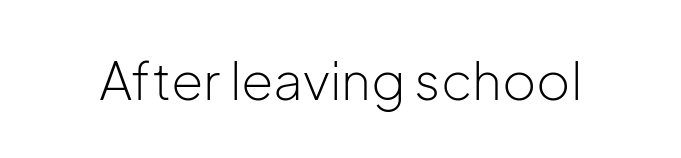
A bare baseline throughout the passage. No heavy texture on the line: the type isn't bold. The axis of the letterforms is exactly vertical. Is this a sans? Yes — the strokes have no serifs.
